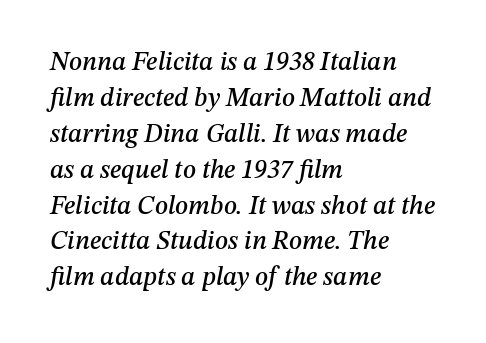
Honestly, the row spacing looks completely unremarkable. Descenders are the only things crossing below the line. The axis of the letterforms is tilted away from vertical. Horizontal alignment here is leftward, the default for most running prose.
